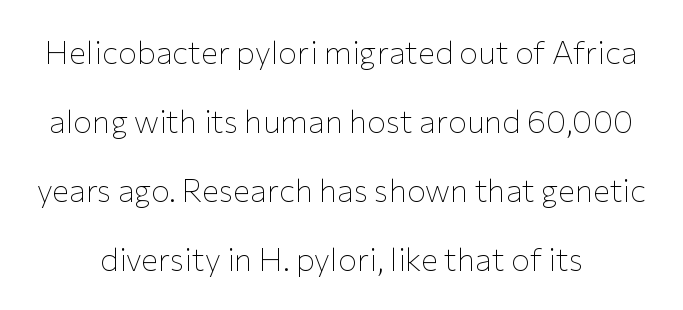
Q: Is the text bold? A: No.
Q: Is the text italic (slanted)? A: No, it is upright.
Q: Is the typeface a serif or a sans-serif typeface? A: Sans-serif.
Q: Is the text underlined? A: No.
Q: Is the spacing between letters normal or unusually wide? A: Normal.
Q: Is the spacing between lines tight, normal or loose? A: Loose.
Q: Width (condensed, normal, or wide)? A: Normal.
Q: Stroke contrast? A: Low.
Q: x-height? A: Medium.
Q: Monospaced? A: No.
